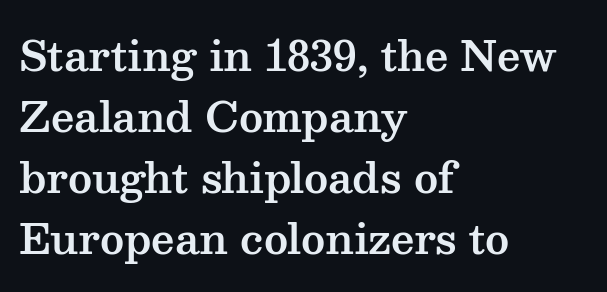
The image shows 41 px wide serif type, upright; set left-aligned, normal line spacing (1.49x), normal letter spacing, not underlined; medium stroke contrast and a medium x-height.
